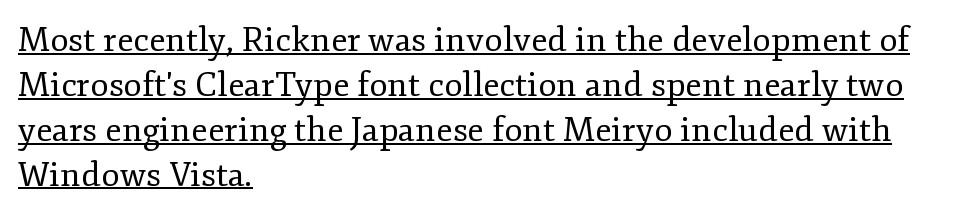
The image shows 34 px regular-weight serif type, upright; set left-aligned, normal line spacing (1.32x), normal letter spacing, underlined; low stroke contrast and a small x-height.
